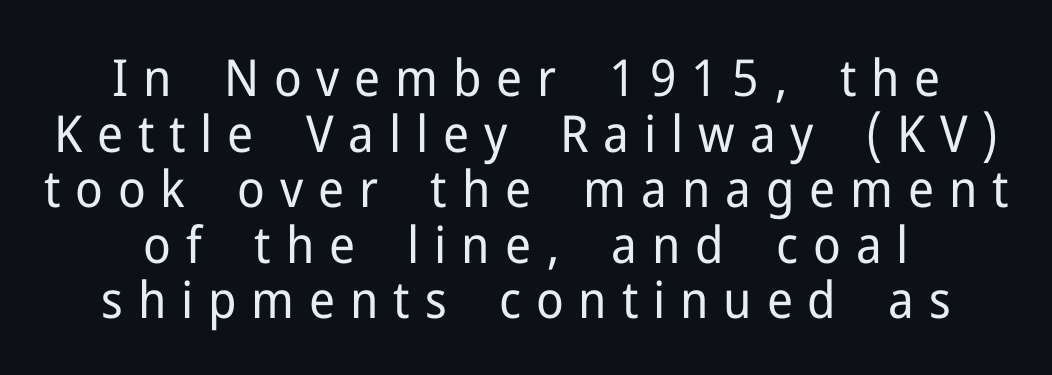
This sample uses a sans-serif face. Vertical spacing — tight. Vertical strokes here are truly vertical. Weight: not bold — regular or lighter.
